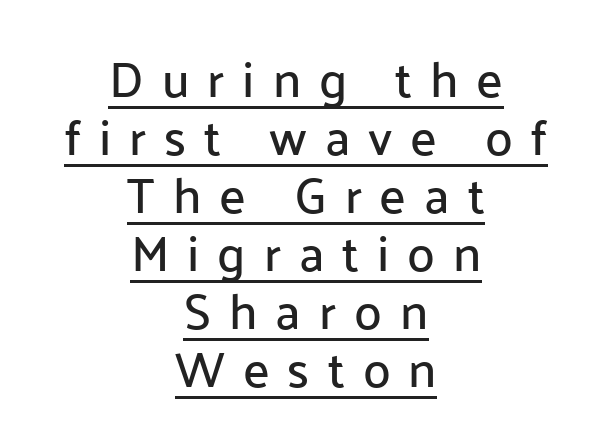
Q: Is the text italic (slanted)? A: No, it is upright.
Q: Is the typeface a serif or a sans-serif typeface? A: Sans-serif.
Q: Is the text underlined? A: Yes.
Q: How is the paragraph aligned? A: Centered.
Q: Is the spacing between letters normal or unusually wide? A: Unusually wide.
Q: Width (condensed, normal, or wide)? A: Normal.
Q: Stroke contrast? A: Low.
Q: x-height? A: Medium.
Q: Monospaced? A: No.
